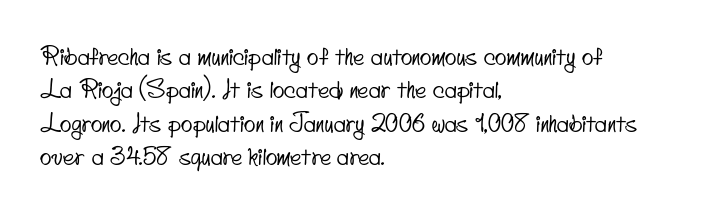
Visually the block forms a straight wall on the left and a jagged coastline on the right. The passage shown is not underscored anywhere. This rendering leaves character spacing at its baseline value. The leading is moderate, giving the passage an even texture.
